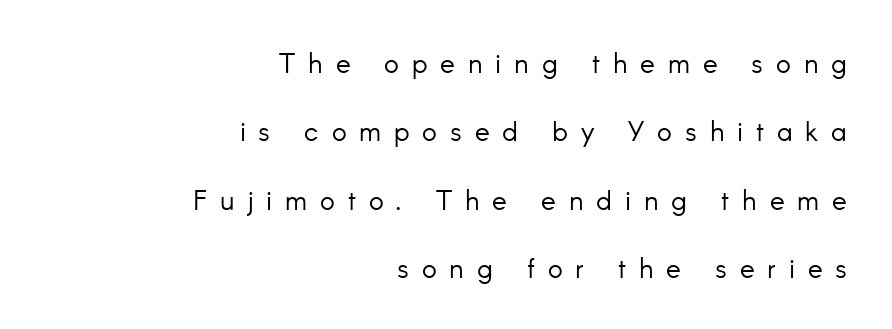
Q: Is the text bold? A: No.
Q: Is the text italic (slanted)? A: No, it is upright.
Q: Is the typeface a serif or a sans-serif typeface? A: Sans-serif.
Q: Is the text underlined? A: No.
Q: How is the paragraph aligned? A: Right-aligned.
Q: Is the spacing between letters normal or unusually wide? A: Unusually wide.
Q: Is the spacing between lines tight, normal or loose? A: Loose.
Q: Width (condensed, normal, or wide)? A: Normal.
Q: Stroke contrast? A: Low.
Q: x-height? A: Small.
Q: Monospaced? A: No.
